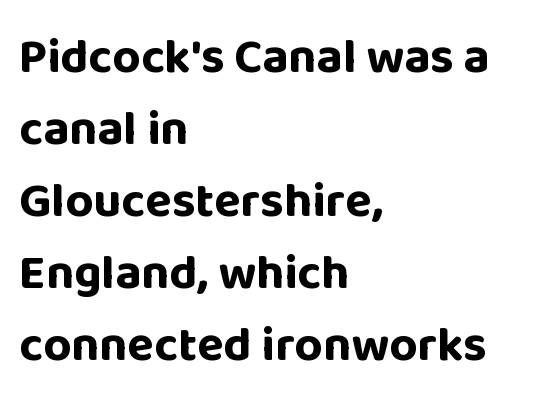
Q: Is the text bold? A: Yes.
Q: Is the text italic (slanted)? A: No, it is upright.
Q: Is the typeface a serif or a sans-serif typeface? A: Sans-serif.
Q: Is the text underlined? A: No.
Q: How is the paragraph aligned? A: Left-aligned.
Q: Is the spacing between letters normal or unusually wide? A: Normal.
Q: Is the spacing between lines tight, normal or loose? A: Normal.
Q: Width (condensed, normal, or wide)? A: Normal.
Q: Stroke contrast? A: Low.
Q: x-height? A: Large.
Q: Monospaced? A: No.
